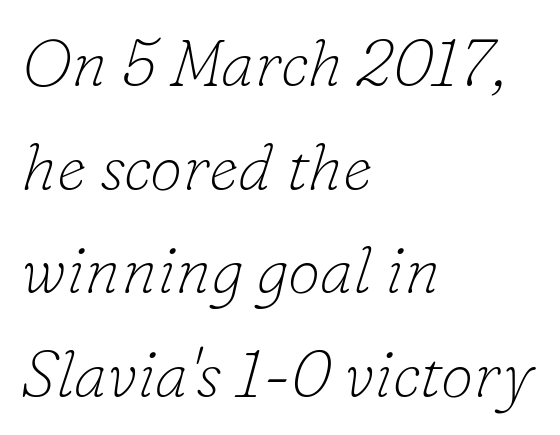
Q: Is the text bold? A: No.
Q: Is the text italic (slanted)? A: Yes, it leans right by about 16 degrees.
Q: Is the typeface a serif or a sans-serif typeface? A: Serif.
Q: Is the text underlined? A: No.
Q: How is the paragraph aligned? A: Left-aligned.
Q: Is the spacing between letters normal or unusually wide? A: Normal.
Q: Is the spacing between lines tight, normal or loose? A: Normal.
Q: Width (condensed, normal, or wide)? A: Normal.
Q: Stroke contrast? A: Low.
Q: x-height? A: Small.
Q: Monospaced? A: No.
